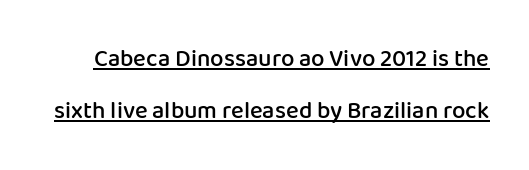
Q: Is the text bold? A: Semi-bold.
Q: Is the text italic (slanted)? A: No, it is upright.
Q: Is the text underlined? A: Yes.
Q: Is the spacing between letters normal or unusually wide? A: Normal.
Q: Is the spacing between lines tight, normal or loose? A: Loose.
